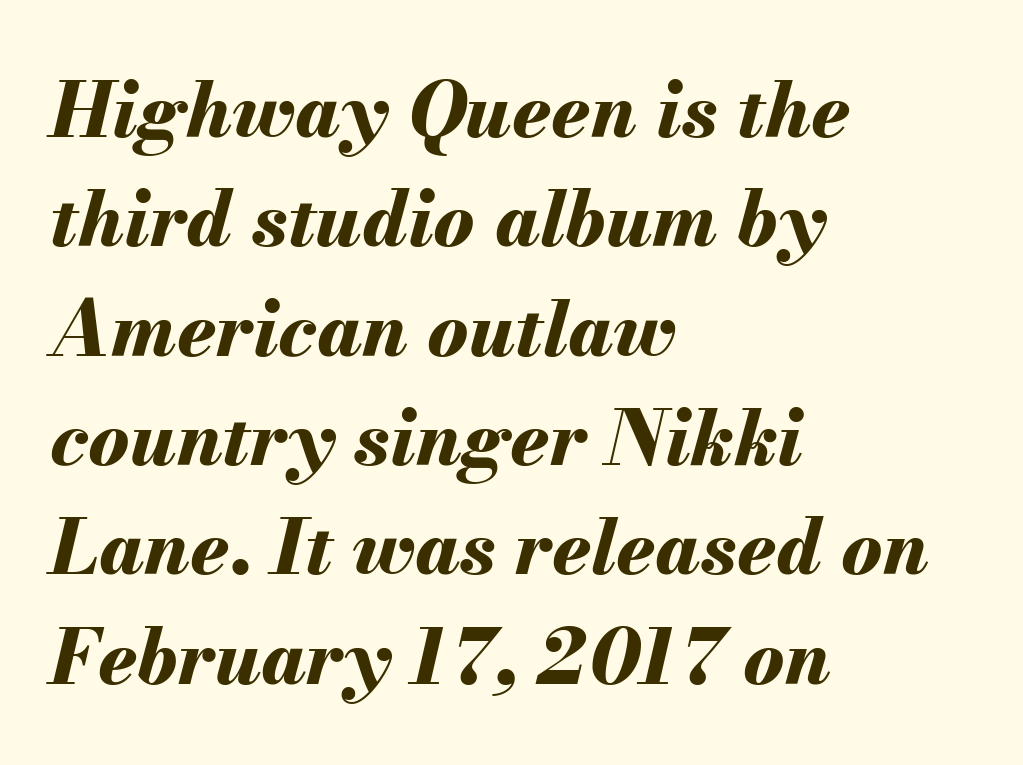
Decoration check: the copy has no underline. Layout note: lines flush left. Look at the tracking — it's just the regular setting, nothing added. As a designer I'd log this as weight 700, bold.
